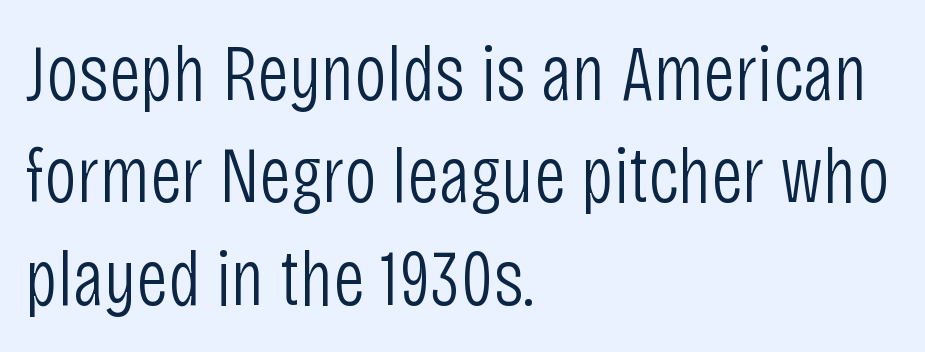
To sum up the face: it is a sans, with no serifs. Spacing verdict: proportional, widths tailored to each character. Posture: upright roman. Summary of vertical rhythm: regular, with standard interline spacing. You could call the tracking neutral — neither tight nor loose. The strokes carry an ordinary text weight at most.
